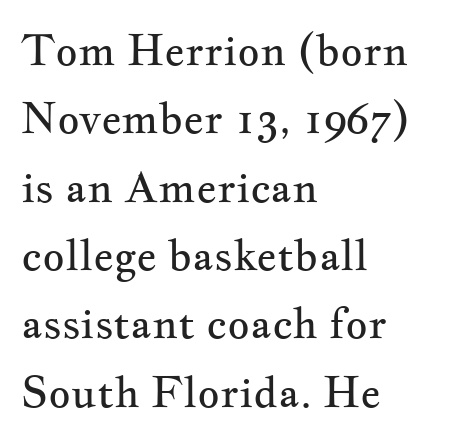
{"serif": "yes", "italic": "no", "bold": "no", "weight": "regular", "width": "wide", "stroke_contrast": "medium", "x_height": "small", "monospaced": "no", "underline": "no", "align": "left", "line_spacing": "normal", "line_spacing_ratio": 1.59, "letter_spacing": "normal", "letter_spacing_em": 0.0, "glyph_px": 43}
